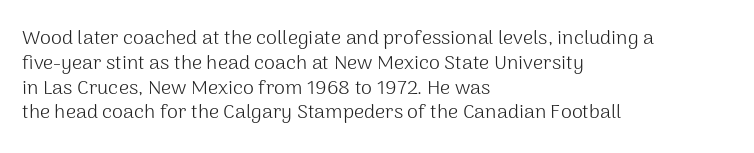
{"italic": "no", "bold": "no", "underline": "no", "align": "left", "line_spacing_ratio": 1.24, "letter_spacing": "normal", "letter_spacing_em": 0.0, "glyph_px": 20}
